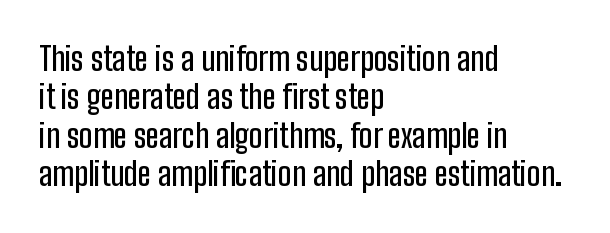
Q: Is the text italic (slanted)? A: No, it is upright.
Q: Is the typeface a serif or a sans-serif typeface? A: Sans-serif.
Q: Is the text underlined? A: No.
Q: How is the paragraph aligned? A: Left-aligned.
Q: Is the spacing between letters normal or unusually wide? A: Normal.
Q: Width (condensed, normal, or wide)? A: Condensed.
Q: Stroke contrast? A: Low.
Q: x-height? A: Medium.
Q: Monospaced? A: No.
